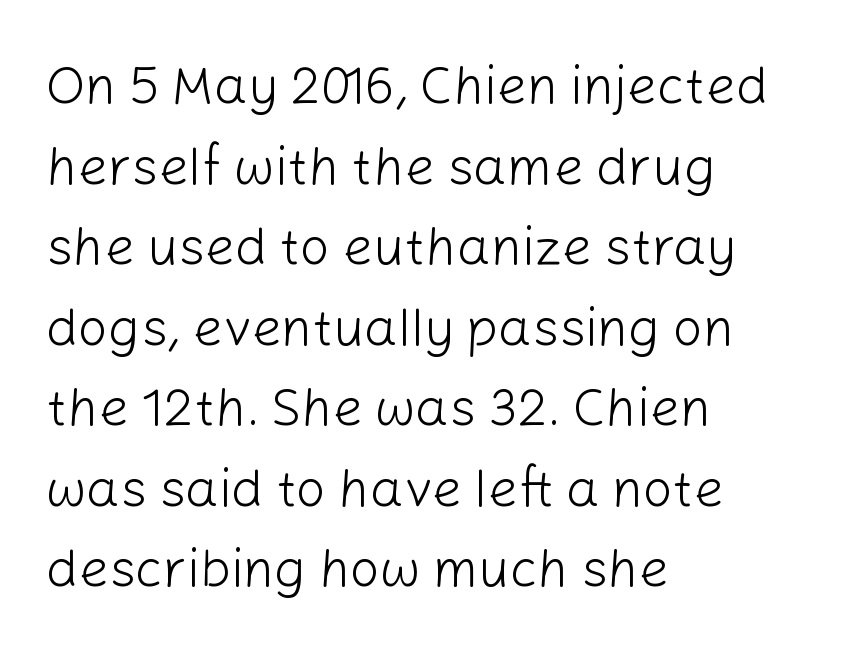
Q: Is the text bold? A: No.
Q: Is the text italic (slanted)? A: No, it is upright.
Q: Is the typeface a serif or a sans-serif typeface? A: Sans-serif.
Q: Is the text underlined? A: No.
Q: How is the paragraph aligned? A: Left-aligned.
Q: Is the spacing between letters normal or unusually wide? A: Normal.
Q: Is the spacing between lines tight, normal or loose? A: Normal.
Q: Width (condensed, normal, or wide)? A: Normal.
Q: Stroke contrast? A: Low.
Q: x-height? A: Medium.
Q: Monospaced? A: No.
